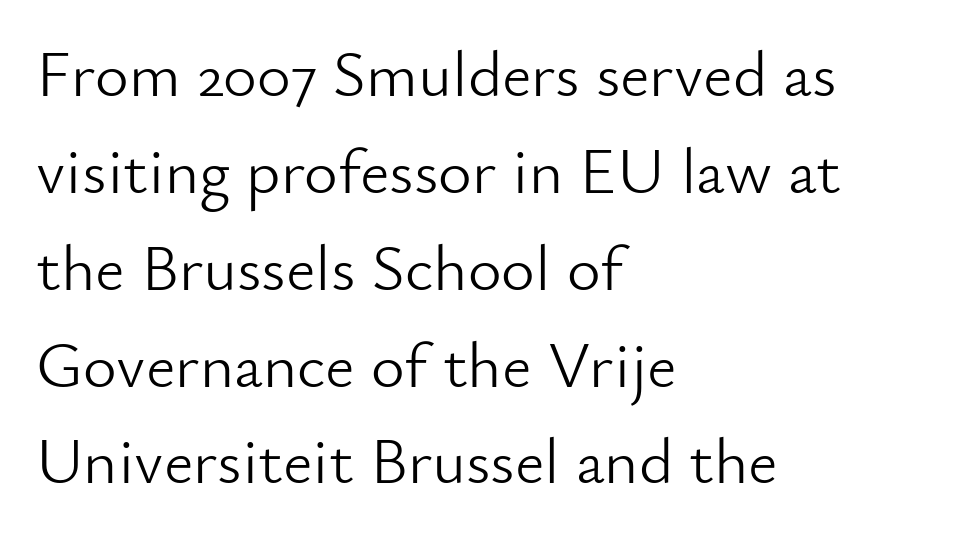
{"serif": "no", "italic": "no", "bold": "no", "weight": "light", "width": "normal", "stroke_contrast": "low", "x_height": "small", "monospaced": "no", "underline": "no", "align": "left", "line_spacing": "normal", "line_spacing_ratio": 1.49, "letter_spacing": "normal", "letter_spacing_em": 0.0, "glyph_px": 65}
